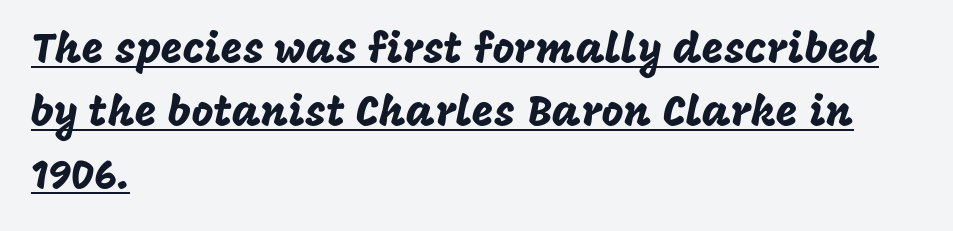
The image shows 42 px sans-serif type; set left-aligned, normal line spacing (1.5x), normal letter spacing, underlined; low stroke contrast and a large x-height.
